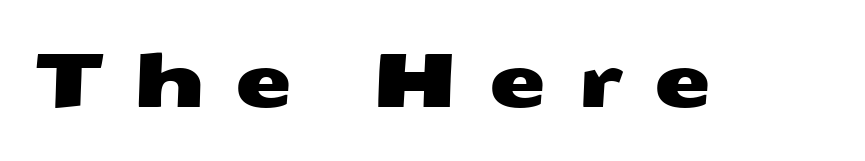
The image shows 75 px wide sans-serif type; set unusually wide letter spacing (+0.39 em), not underlined; medium stroke contrast and a medium x-height.
